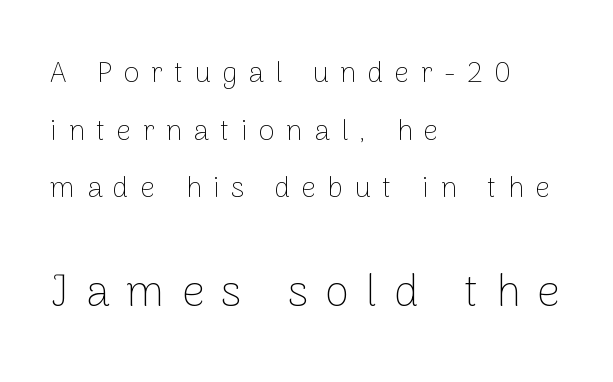
The image shows 44 px thin sans-serif type, upright; set left-aligned, loose line spacing (1.99x), unusually wide letter spacing (+0.39 em), not underlined; the second (bottom) block is 1.52x larger; low stroke contrast and a medium x-height.
